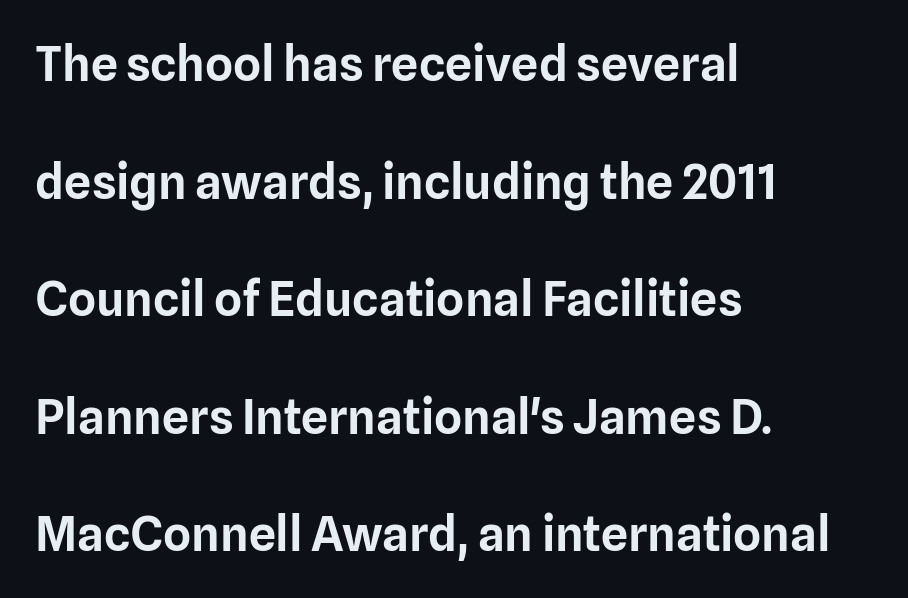
What's the leading like? Stretched, with rows far apart. What stands out about the letter spacing? Nothing — it is the standard amount. Type without underlining. Reading down the block, your eye returns to a fixed left position each line. Every character sits straight up, as roman type does. Note the varied advance widths — an 'i' is clearly narrower than an 'm'.
